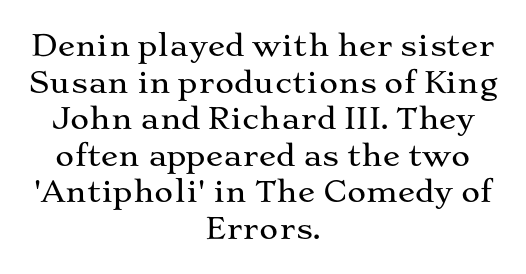
Q: Is the text italic (slanted)? A: No, it is upright.
Q: Is the typeface a serif or a sans-serif typeface? A: Serif.
Q: Is the text underlined? A: No.
Q: How is the paragraph aligned? A: Centered.
Q: Is the spacing between letters normal or unusually wide? A: Normal.
Q: Is the spacing between lines tight, normal or loose? A: Normal.
Q: Width (condensed, normal, or wide)? A: Wide.
Q: Stroke contrast? A: Medium.
Q: x-height? A: Medium.
Q: Monospaced? A: No.
